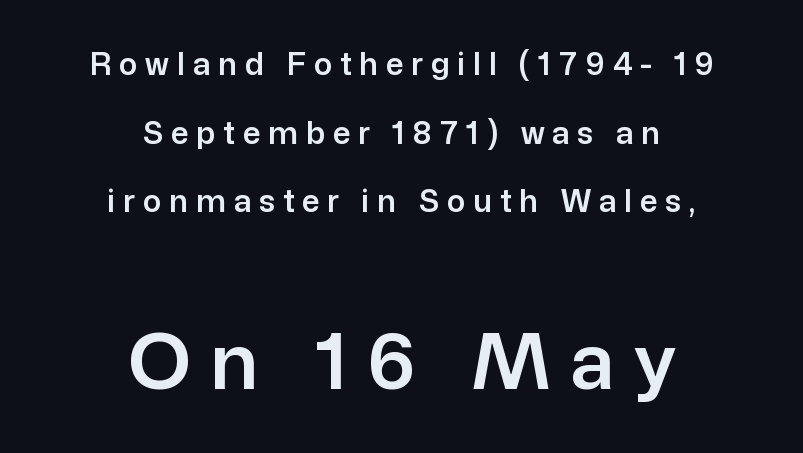
Q: Is the text italic (slanted)? A: No, it is upright.
Q: Is the typeface a serif or a sans-serif typeface? A: Sans-serif.
Q: Is the text underlined? A: No.
Q: How is the paragraph aligned? A: Centered.
Q: Is the spacing between letters normal or unusually wide? A: Unusually wide.
Q: Is the spacing between lines tight, normal or loose? A: Loose.
Q: Which block of text is set in a larger size, the first (top) or the second (bottom)? A: The second (bottom) one.
Q: Width (condensed, normal, or wide)? A: Normal.
Q: Stroke contrast? A: Low.
Q: x-height? A: Medium.
Q: Monospaced? A: No.
